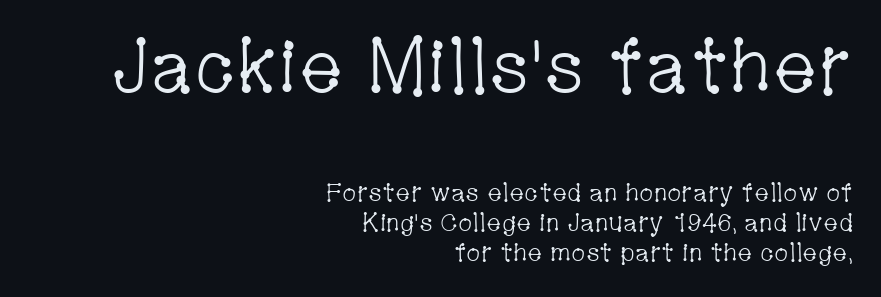
{"serif": "yes", "italic": "no", "bold": "no", "weight": "light", "width": "condensed", "stroke_contrast": "low", "x_height": "medium", "monospaced": "no", "underline": "no", "align": "right", "line_spacing_ratio": 1.21, "letter_spacing": "normal", "letter_spacing_em": 0.0, "larger_block": "first", "size_ratio": 3.0, "glyph_px": 75}
